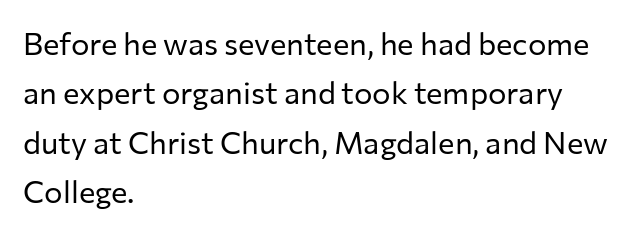
Q: Is the text bold? A: No.
Q: Is the text italic (slanted)? A: No, it is upright.
Q: Is the typeface a serif or a sans-serif typeface? A: Sans-serif.
Q: Is the text underlined? A: No.
Q: How is the paragraph aligned? A: Left-aligned.
Q: Is the spacing between letters normal or unusually wide? A: Normal.
Q: Is the spacing between lines tight, normal or loose? A: Normal.
Q: Width (condensed, normal, or wide)? A: Normal.
Q: Stroke contrast? A: Low.
Q: x-height? A: Medium.
Q: Monospaced? A: No.
